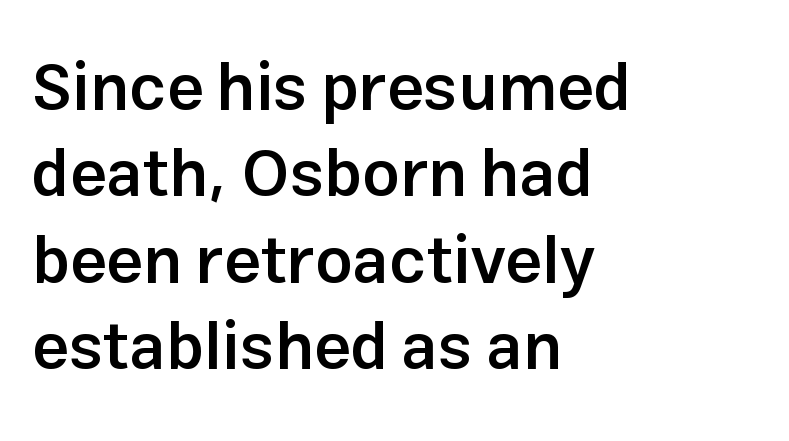
The image shows 66 px semibold sans-serif type, upright; set left-aligned, normal line spacing (1.31x), normal letter spacing, not underlined; low stroke contrast and a medium x-height.
